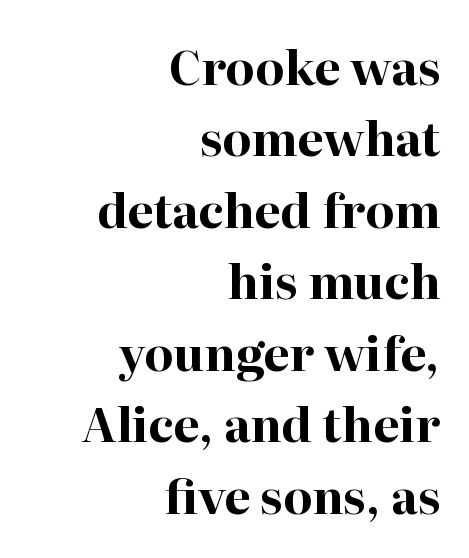
The image shows 47 px bold serif type, upright; set right-aligned, normal line spacing (1.52x), normal letter spacing, not underlined; high stroke contrast and a medium x-height.
